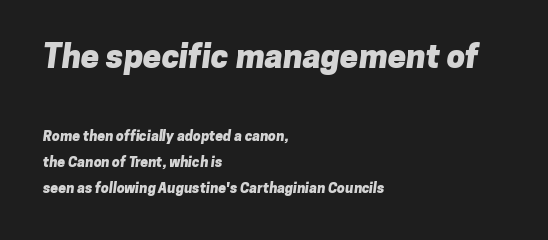
{"serif": "no", "bold": "yes", "weight": "heavy", "width": "normal", "stroke_contrast": "low", "x_height": "medium", "monospaced": "no", "underline": "no", "align": "left", "line_spacing_ratio": 1.84, "letter_spacing": "normal", "letter_spacing_em": 0.0, "larger_block": "first", "size_ratio": 2.36, "glyph_px": 33}
